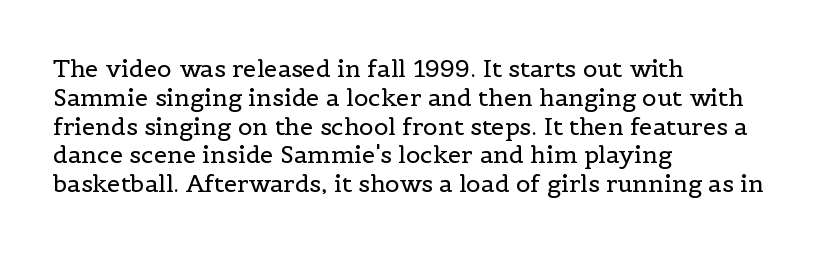
{"italic": "no", "bold": "no", "underline": "no", "align": "left", "line_spacing_ratio": 1.2, "letter_spacing": "normal", "letter_spacing_em": 0.0, "glyph_px": 24}
